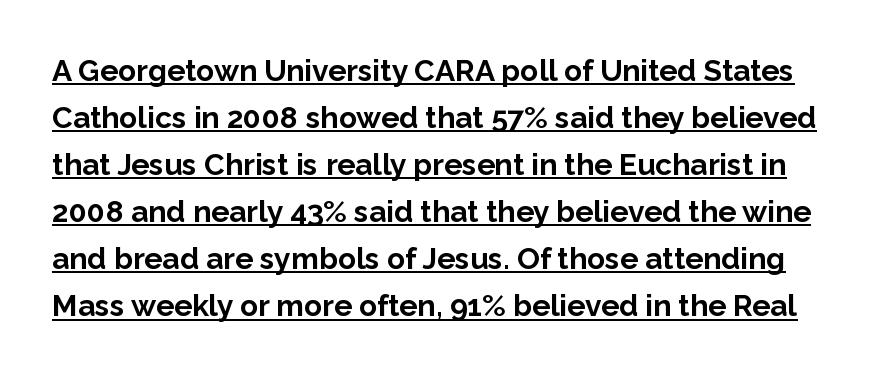
The image shows 30 px bold sans-serif type, upright; set normal line spacing (1.57x), normal letter spacing, underlined; low stroke contrast and a medium x-height.
